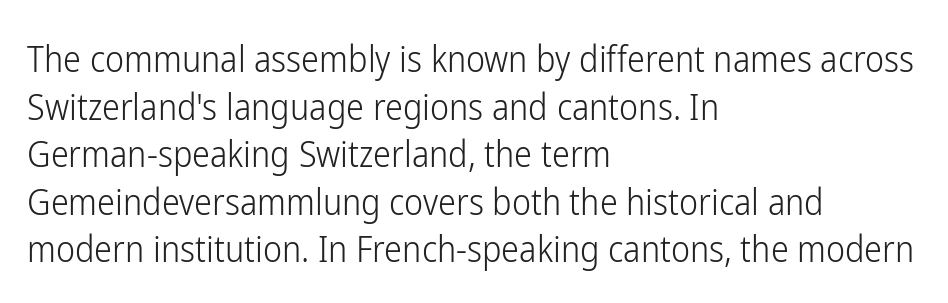
Q: Is the text bold? A: No.
Q: Is the text italic (slanted)? A: No, it is upright.
Q: Is the typeface a serif or a sans-serif typeface? A: Sans-serif.
Q: Is the text underlined? A: No.
Q: How is the paragraph aligned? A: Left-aligned.
Q: Is the spacing between letters normal or unusually wide? A: Normal.
Q: Is the spacing between lines tight, normal or loose? A: Normal.
Q: Width (condensed, normal, or wide)? A: Condensed.
Q: Stroke contrast? A: Low.
Q: x-height? A: Medium.
Q: Monospaced? A: No.
